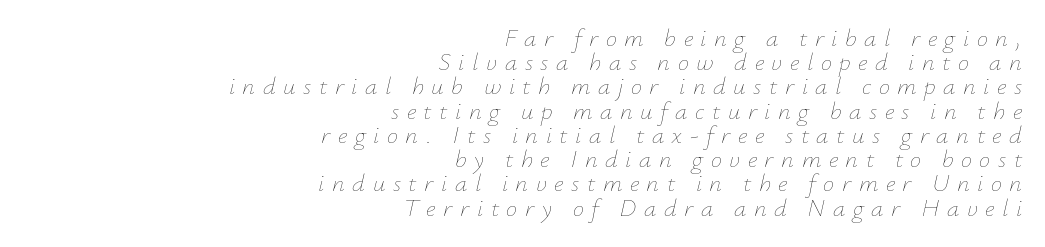
{"italic": "yes", "lean": "right", "slant_degrees": 12, "bold": "no", "underline": "no", "align": "right", "line_spacing": "tight", "line_spacing_ratio": 0.97, "letter_spacing": "wide", "letter_spacing_em": 0.3, "glyph_px": 25}
